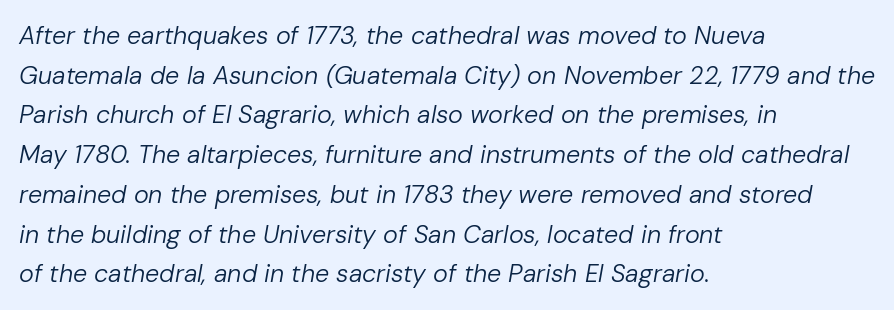
Q: Is the text bold? A: No.
Q: Is the text italic (slanted)? A: Yes, it leans right by about 10 degrees.
Q: Is the text underlined? A: No.
Q: How is the paragraph aligned? A: Left-aligned.
Q: Is the spacing between letters normal or unusually wide? A: Normal.
Q: Is the spacing between lines tight, normal or loose? A: Normal.
